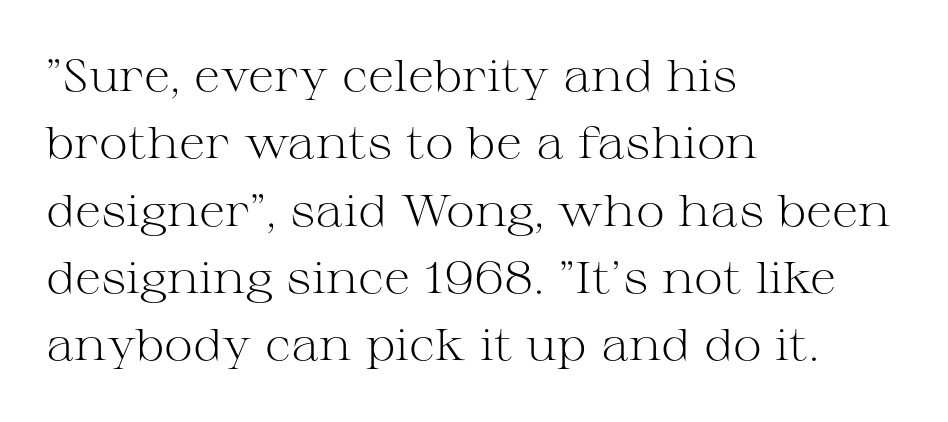
Descender tails drop into unmarked territory. Yep, those are serifs on the letters. Characters follow at the spacing the type designer built in. Which margin do the lines hug? The left one — the right edge is uneven. It's the straight-up-and-down kind of type.
